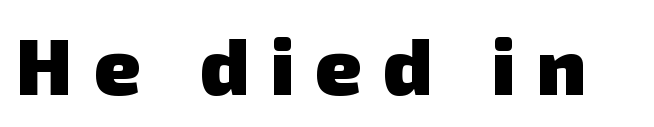
Q: Is the text bold? A: Yes.
Q: Is the typeface a serif or a sans-serif typeface? A: Sans-serif.
Q: Is the text underlined? A: No.
Q: Is the spacing between letters normal or unusually wide? A: Unusually wide.
Q: Width (condensed, normal, or wide)? A: Normal.
Q: Stroke contrast? A: Low.
Q: x-height? A: Medium.
Q: Monospaced? A: No.
